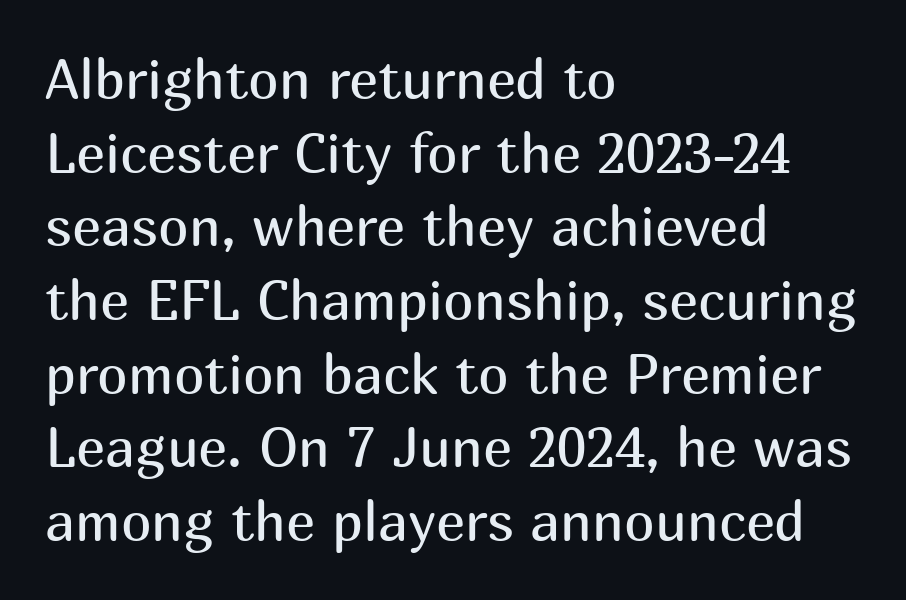
{"serif": "no", "italic": "no", "bold": "no", "weight": "regular", "width": "normal", "stroke_contrast": "medium", "x_height": "medium", "monospaced": "no", "underline": "no", "align": "left", "line_spacing": "normal", "line_spacing_ratio": 1.34, "letter_spacing": "normal", "letter_spacing_em": 0.0, "glyph_px": 55}
